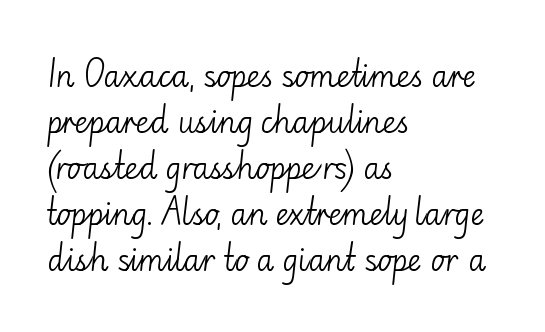
These lines are composed in type without serifs. Stroke mass is kept to a normal reading level or below. The baseline area is clear. Leftover space on each line is placed entirely after the last word. Characters follow at the spacing the type designer built in.
